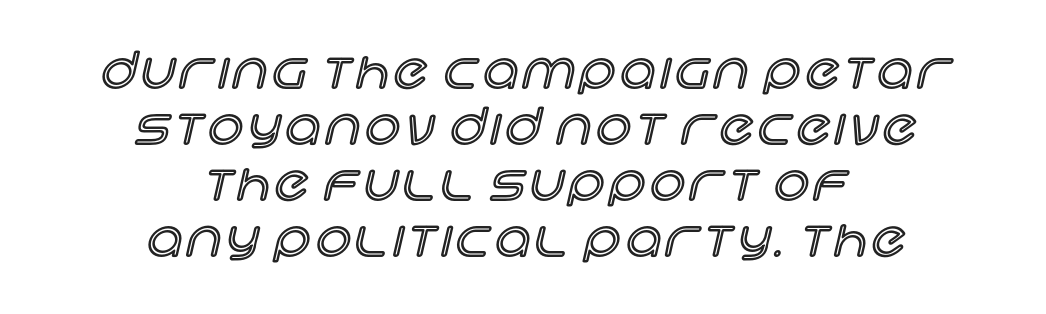
The image shows 49 px text type; set centered, tight line spacing (1.14x), not underlined; a large x-height.
